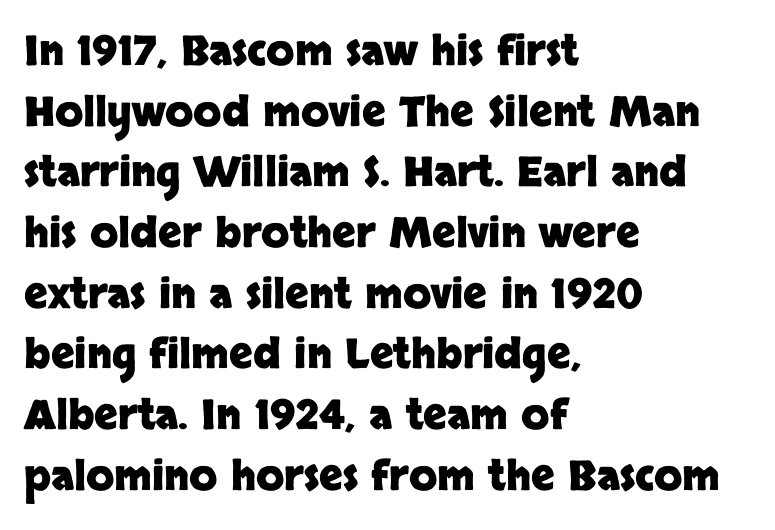
The letters stand straight up with perfectly vertical stems. Vertical spacing — default. The typeface chosen for these lines omits serifs. Nobody drew a line under any word here.
